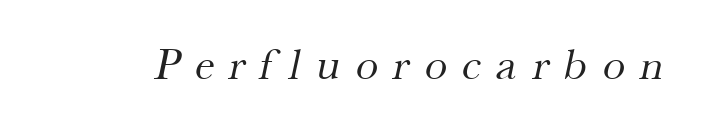
Note the varied advance widths — an 'i' is clearly narrower than an 'm'. The string is rendered with underlining switched off. Little horizontal feet cap the strokes, marking this as serif type. Inter-character spacing is expanded well beyond the font's built-in metrics. Think standard paragraph weight, or any step lighter than that.
